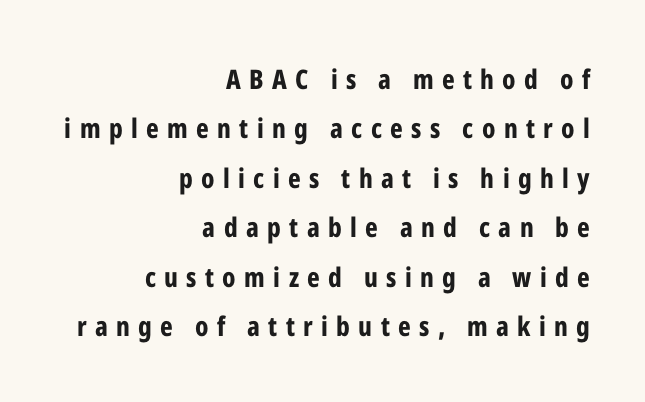
Q: Is the text bold? A: Yes.
Q: Is the text italic (slanted)? A: No, it is upright.
Q: Is the text underlined? A: No.
Q: How is the paragraph aligned? A: Right-aligned.
Q: Is the spacing between letters normal or unusually wide? A: Unusually wide.
